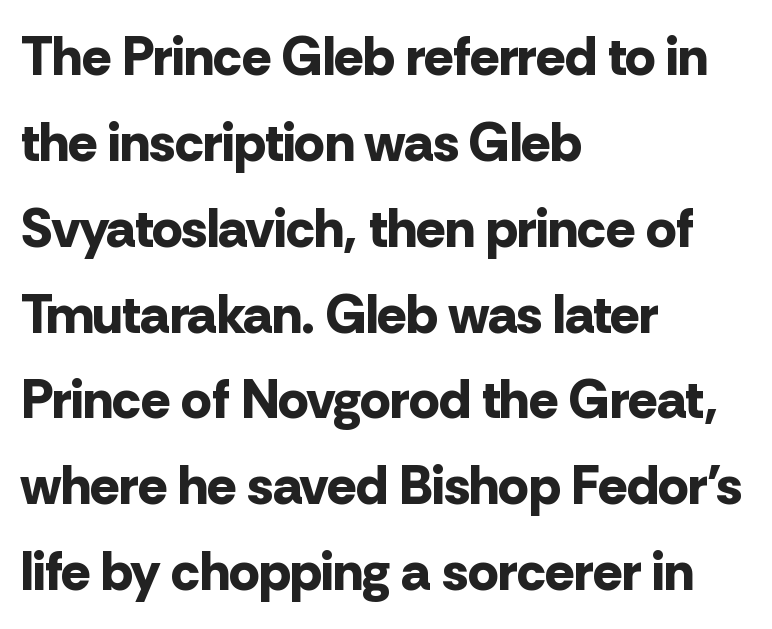
{"serif": "no", "italic": "no", "bold": "yes", "weight": "bold", "width": "normal", "stroke_contrast": "low", "x_height": "medium", "monospaced": "no", "underline": "no", "align": "left", "line_spacing": "normal", "line_spacing_ratio": 1.59, "letter_spacing": "normal", "letter_spacing_em": 0.0, "glyph_px": 54}
